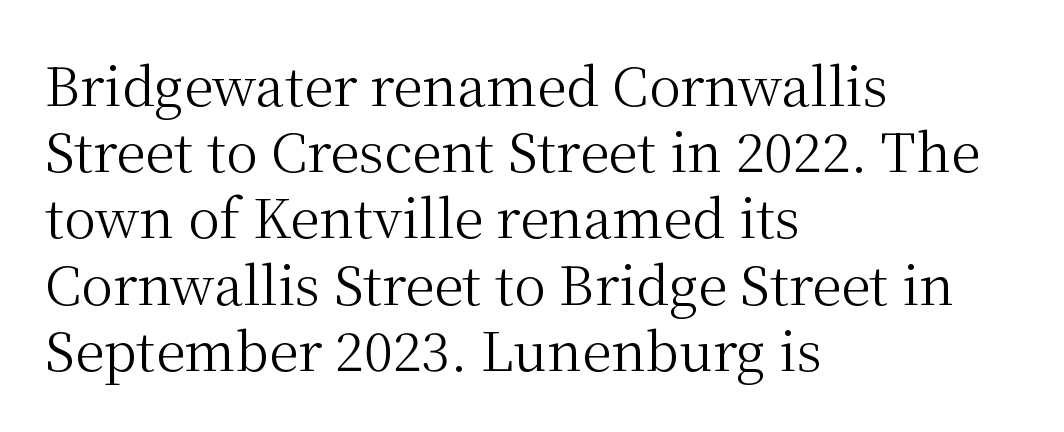
Q: Is the text bold? A: No.
Q: Is the text italic (slanted)? A: No, it is upright.
Q: Is the typeface a serif or a sans-serif typeface? A: Serif.
Q: Is the text underlined? A: No.
Q: How is the paragraph aligned? A: Left-aligned.
Q: Is the spacing between letters normal or unusually wide? A: Normal.
Q: Is the spacing between lines tight, normal or loose? A: Normal.
Q: Width (condensed, normal, or wide)? A: Normal.
Q: Stroke contrast? A: Medium.
Q: x-height? A: Medium.
Q: Monospaced? A: No.
